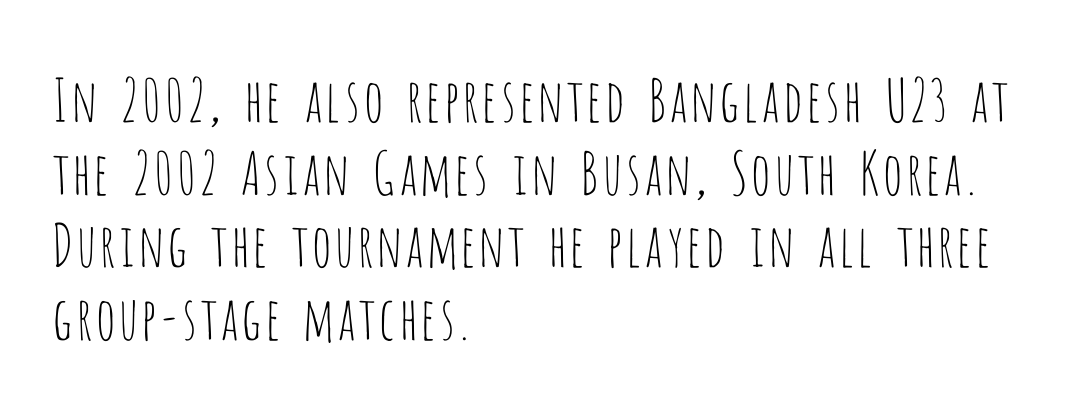
The image shows 59 px thin, condensed sans-serif type, upright; set left-aligned, line spacing 1.23x, normal letter spacing, not underlined; low stroke contrast and a large x-height.
